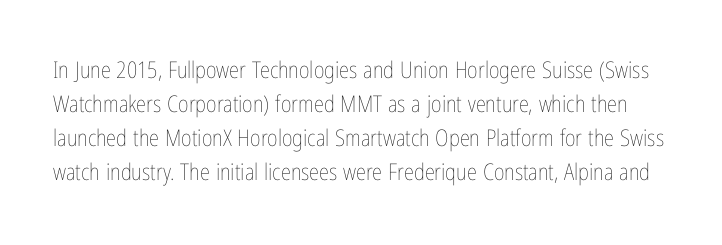
{"italic": "no", "bold": "no", "underline": "no", "line_spacing": "normal", "line_spacing_ratio": 1.48, "letter_spacing": "normal", "letter_spacing_em": 0.0, "glyph_px": 23}
